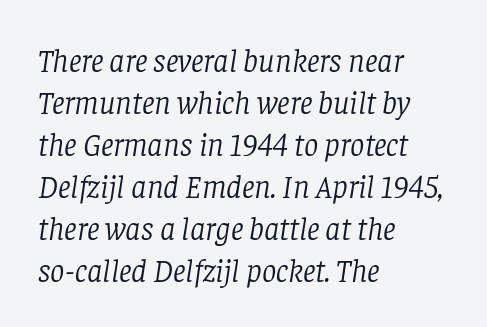
Q: Is the text bold? A: No.
Q: Is the text italic (slanted)? A: Yes, it leans right by about 8 degrees.
Q: Is the typeface a serif or a sans-serif typeface? A: Serif.
Q: Is the text underlined? A: No.
Q: How is the paragraph aligned? A: Left-aligned.
Q: Is the spacing between letters normal or unusually wide? A: Normal.
Q: Is the spacing between lines tight, normal or loose? A: Normal.
Q: Width (condensed, normal, or wide)? A: Normal.
Q: Stroke contrast? A: Low.
Q: x-height? A: Large.
Q: Monospaced? A: No.
